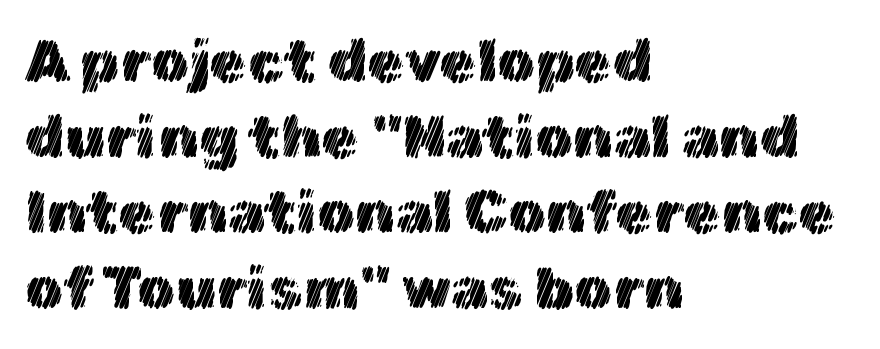
The image shows 60 px text type, upright; set left-aligned, normal line spacing (1.26x), normal letter spacing, not underlined; a medium x-height.
